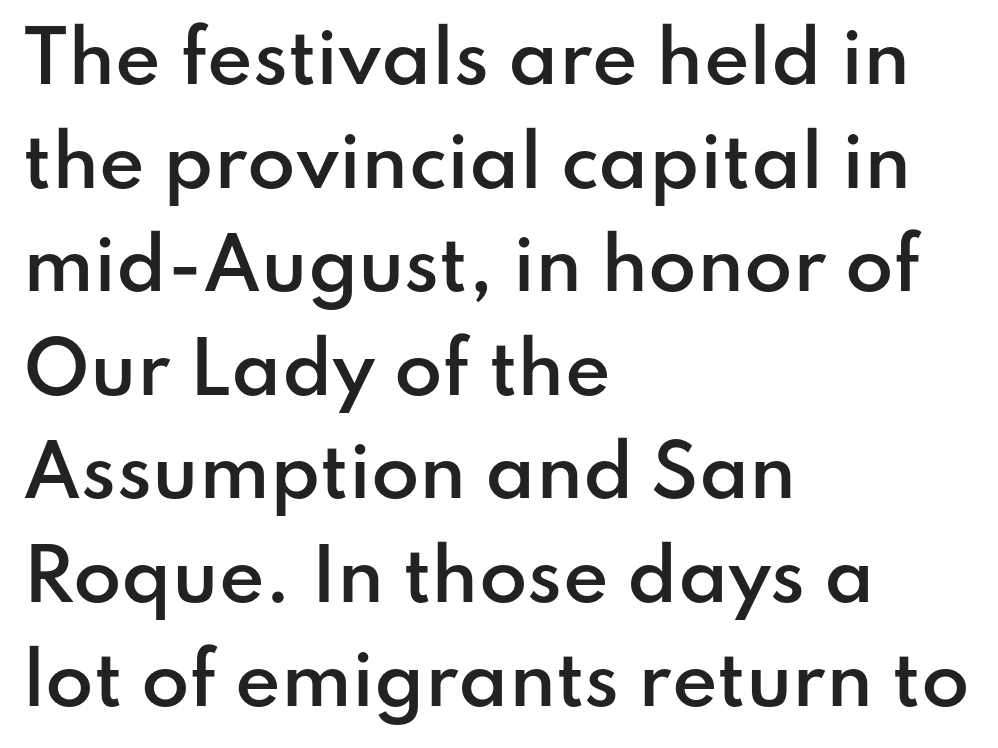
Q: Is the text bold? A: Semi-bold.
Q: Is the text italic (slanted)? A: No, it is upright.
Q: Is the typeface a serif or a sans-serif typeface? A: Sans-serif.
Q: Is the text underlined? A: No.
Q: How is the paragraph aligned? A: Left-aligned.
Q: Is the spacing between letters normal or unusually wide? A: Normal.
Q: Is the spacing between lines tight, normal or loose? A: Normal.
Q: Width (condensed, normal, or wide)? A: Normal.
Q: Stroke contrast? A: Low.
Q: x-height? A: Small.
Q: Monospaced? A: No.
